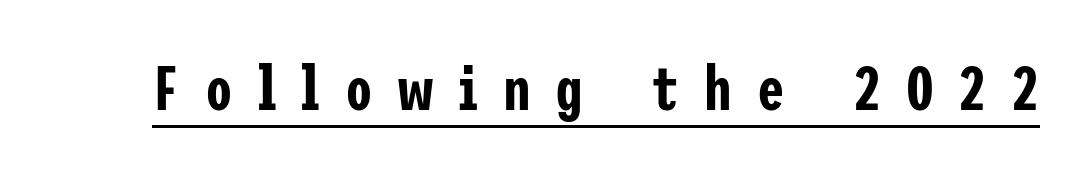
The image shows 62 px condensed sans-serif type, upright; set unusually wide letter spacing (+0.4 em), underlined; low stroke contrast and a medium x-height.
